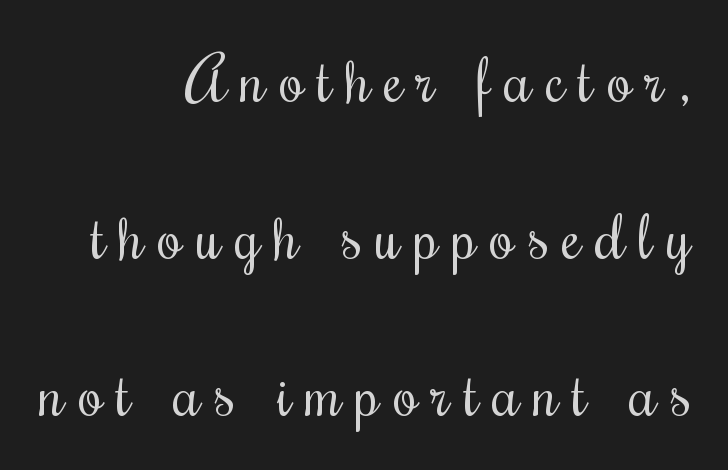
Q: Is the text bold? A: No.
Q: Is the text italic (slanted)? A: Yes.
Q: Is the text underlined? A: No.
Q: How is the paragraph aligned? A: Right-aligned.
Q: Is the spacing between letters normal or unusually wide? A: Unusually wide.
Q: Is the spacing between lines tight, normal or loose? A: Loose.
Q: Width (condensed, normal, or wide)? A: Condensed.
Q: Stroke contrast? A: Medium.
Q: x-height? A: Small.
Q: Monospaced? A: No.
